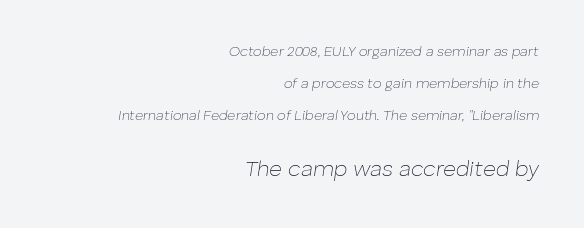
{"italic": "yes", "lean": "right", "slant_degrees": 8, "bold": "no", "underline": "no", "align": "right", "line_spacing": "loose", "line_spacing_ratio": 2.3, "letter_spacing": "normal", "letter_spacing_em": 0.0, "larger_block": "second", "size_ratio": 1.57, "glyph_px": 22}
